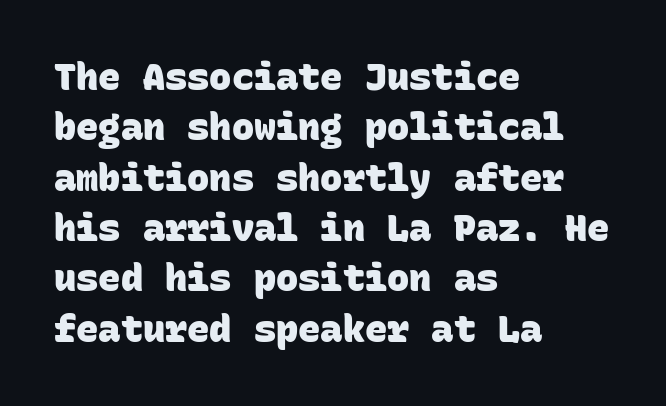
These lines are rendered in a fixed-pitch font. Caption: multi-line text, flush left, ragged right. Leading: standard. The strip under each line holds only bare page. The gaps between neighbouring characters are ordinary and unremarkable.
